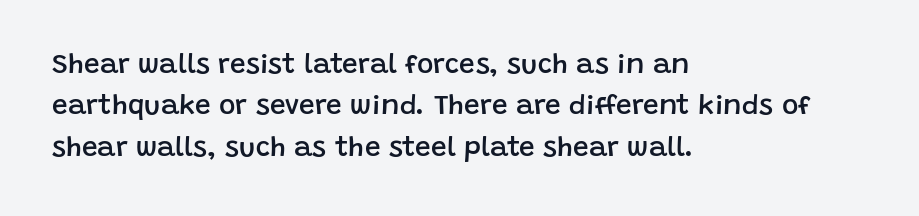
{"serif": "no", "italic": "no", "bold": "semi", "weight": "semibold", "width": "normal", "stroke_contrast": "low", "x_height": "large", "monospaced": "no", "underline": "no", "align": "left", "line_spacing": "normal", "line_spacing_ratio": 1.48, "letter_spacing": "normal", "letter_spacing_em": 0.0, "glyph_px": 28}
